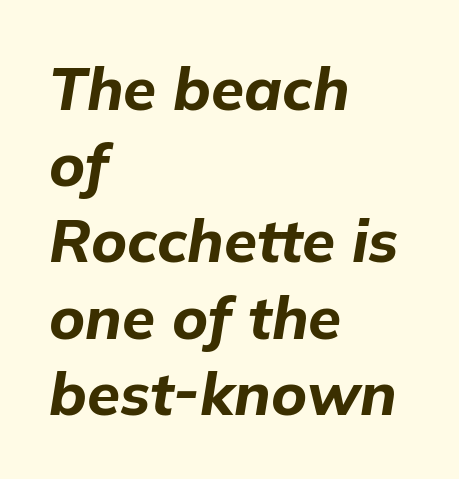
Q: Is the text bold? A: Yes.
Q: Is the text italic (slanted)? A: Yes, it leans right by about 9 degrees.
Q: Is the text underlined? A: No.
Q: How is the paragraph aligned? A: Left-aligned.
Q: Is the spacing between letters normal or unusually wide? A: Normal.
Q: Is the spacing between lines tight, normal or loose? A: Normal.
Q: Width (condensed, normal, or wide)? A: Normal.
Q: Stroke contrast? A: Low.
Q: x-height? A: Medium.
Q: Monospaced? A: No.
